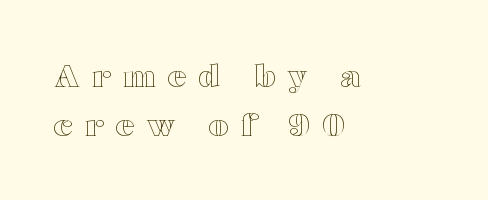
Q: Is the text italic (slanted)? A: No, it is upright.
Q: Is the text underlined? A: No.
Q: How is the paragraph aligned? A: Left-aligned.
Q: Is the spacing between letters normal or unusually wide? A: Unusually wide.
Q: Is the spacing between lines tight, normal or loose? A: Normal.
Q: Width (condensed, normal, or wide)? A: Wide.
Q: x-height? A: Medium.
Q: Monospaced? A: No.
